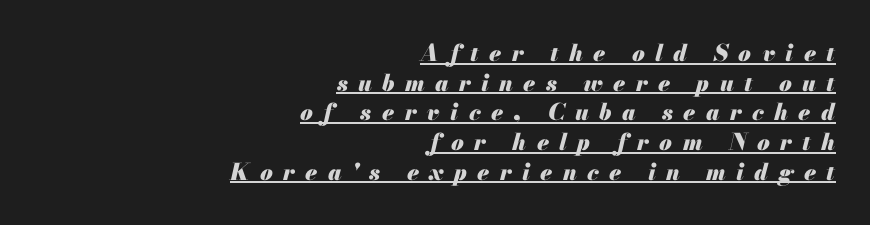
Q: Is the text bold? A: Yes.
Q: Is the text italic (slanted)? A: Yes, it leans right by about 13 degrees.
Q: Is the text underlined? A: Yes.
Q: How is the paragraph aligned? A: Right-aligned.
Q: Is the spacing between letters normal or unusually wide? A: Unusually wide.
Q: Is the spacing between lines tight, normal or loose? A: Normal.
